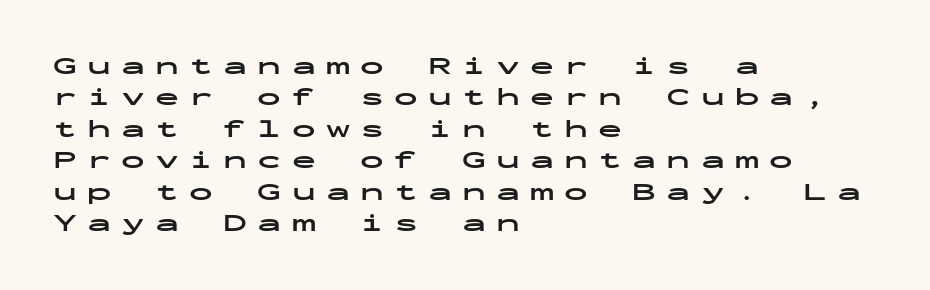
Q: Is the text bold? A: Yes.
Q: Is the text italic (slanted)? A: No, it is upright.
Q: Is the text underlined? A: No.
Q: How is the paragraph aligned? A: Left-aligned.
Q: Is the spacing between letters normal or unusually wide? A: Unusually wide.
Q: Is the spacing between lines tight, normal or loose? A: Normal.
